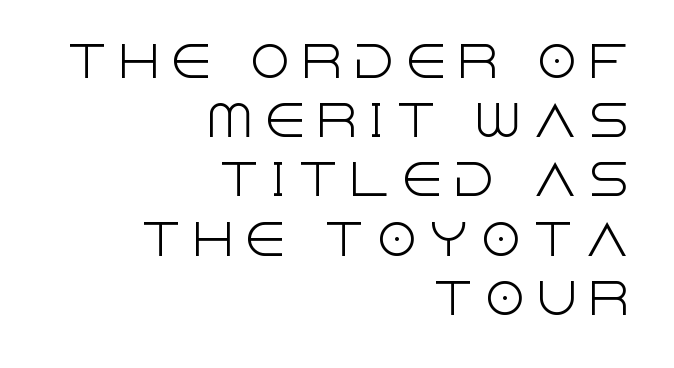
The gaps between neighbouring characters are conspicuously large. Quick note: not italic, upright. Summary of weight: not heavy and not bold. The space between consecutive lines is moderate. Font category for this specimen: sans-serif. In CSS terms this would be text-align: right.
